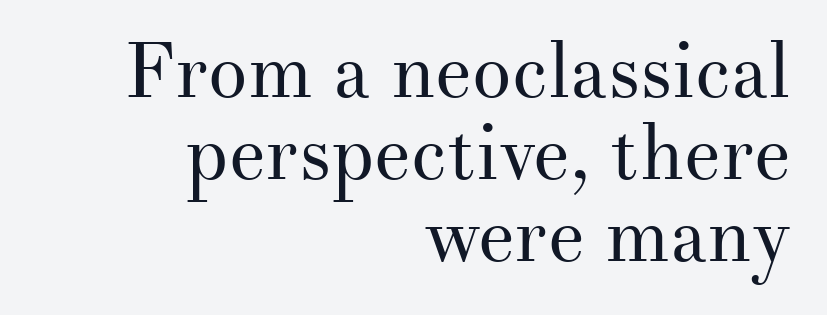
{"serif": "yes", "italic": "no", "bold": "no", "weight": "regular", "width": "normal", "stroke_contrast": "medium", "x_height": "small", "monospaced": "no", "underline": "no", "align": "right", "line_spacing": "tight", "line_spacing_ratio": 1.05, "letter_spacing": "normal", "letter_spacing_em": 0.0, "glyph_px": 78}
